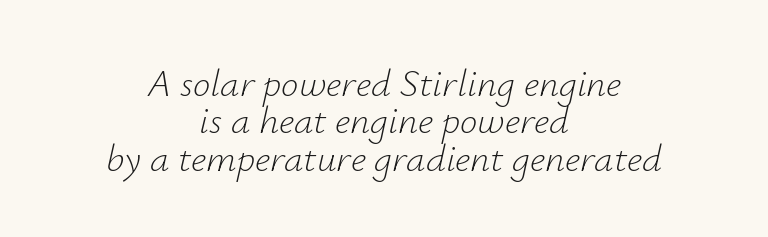
Q: Is the text bold? A: No.
Q: Is the text italic (slanted)? A: Yes, it leans right by about 12 degrees.
Q: Is the text underlined? A: No.
Q: How is the paragraph aligned? A: Centered.
Q: Is the spacing between letters normal or unusually wide? A: Normal.
Q: Is the spacing between lines tight, normal or loose? A: Tight.
Q: Width (condensed, normal, or wide)? A: Normal.
Q: Stroke contrast? A: Low.
Q: x-height? A: Small.
Q: Monospaced? A: No.
